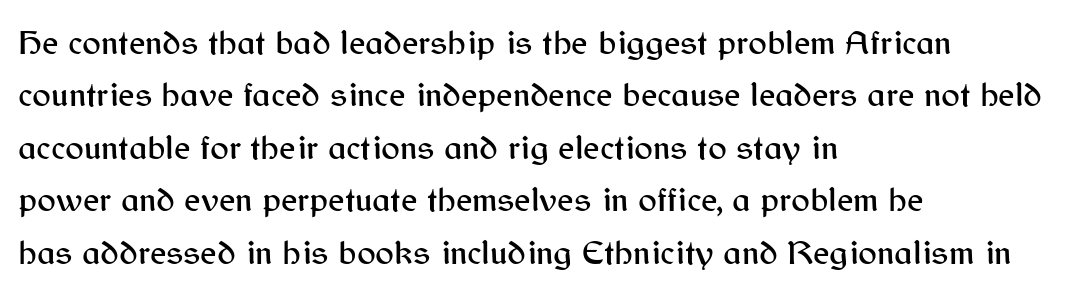
{"serif": "no", "italic": "no", "width": "normal", "stroke_contrast": "medium", "x_height": "medium", "monospaced": "no", "underline": "no", "align": "left", "line_spacing": "normal", "line_spacing_ratio": 1.5, "letter_spacing": "normal", "letter_spacing_em": 0.0, "glyph_px": 35}
